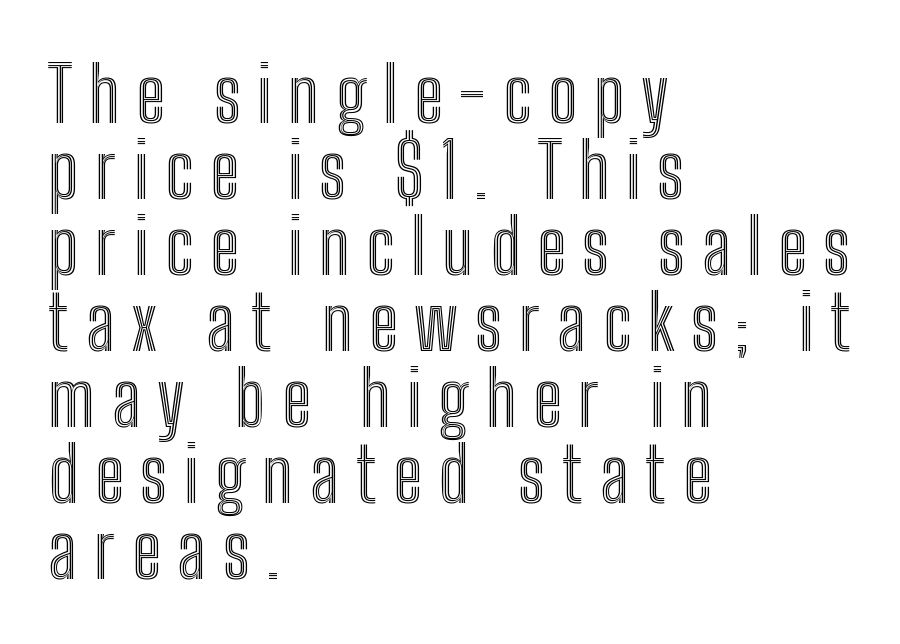
How are the letters spaced? Widely, with obvious added tracking. Alignment: flush left. When letters stand straight like this, we call the style roman or upright. Nobody drew a line under any word here.
